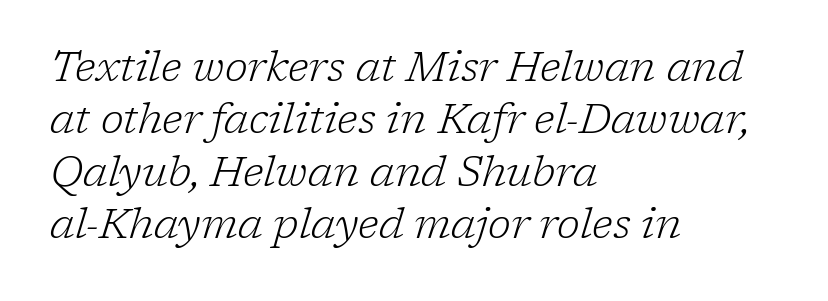
The image shows 42 px light serif type, italic (leaning right); set left-aligned, normal line spacing (1.25x), normal letter spacing, not underlined; low stroke contrast and a medium x-height.
